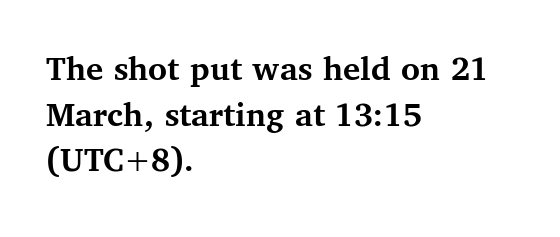
{"serif": "yes", "italic": "no", "bold": "yes", "weight": "semibold", "width": "normal", "stroke_contrast": "medium", "x_height": "medium", "monospaced": "no", "underline": "no", "align": "left", "line_spacing": "normal", "line_spacing_ratio": 1.27, "letter_spacing": "normal", "letter_spacing_em": 0.0, "glyph_px": 36}
